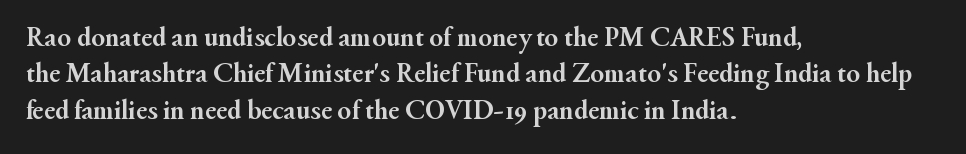
The image shows 28 px semibold serif type, upright; set left-aligned, normal line spacing (1.3x), normal letter spacing, not underlined; medium stroke contrast and a small x-height.
